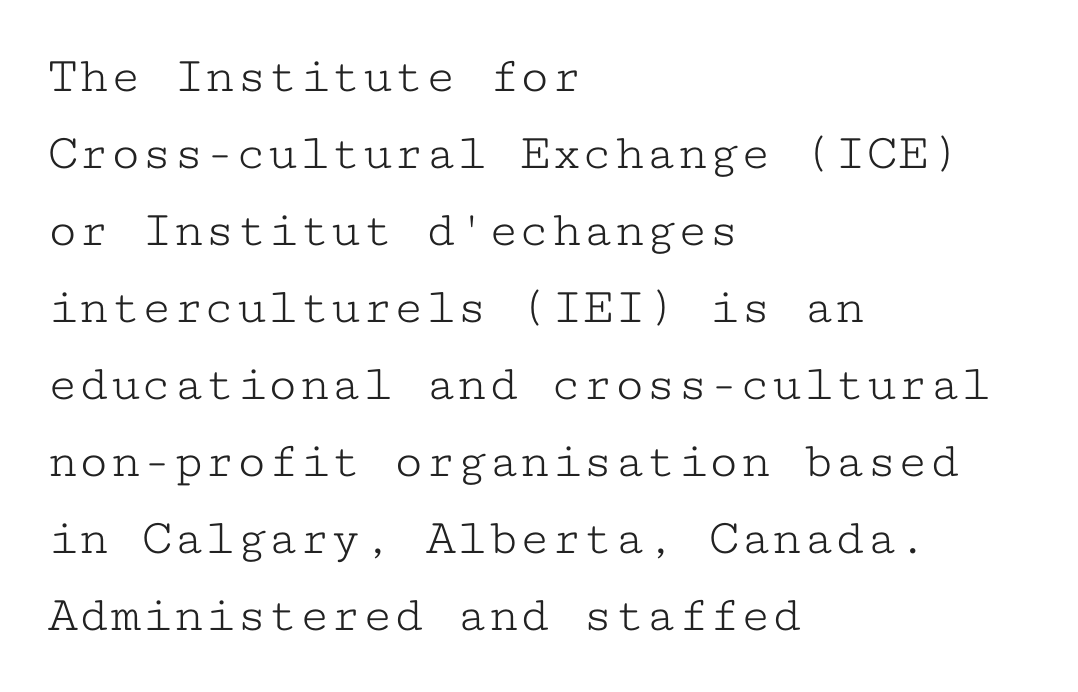
The rows are spaced the way most documents space them. Does extra space separate the letters? No, they use regular spacing. Each line starts at the same left margin while the right side varies. The rendering uses typewriter-style spacing with identical character cells. Vertical stems look standard width or narrower in stroke. Regarding serifs, this sample has them.
